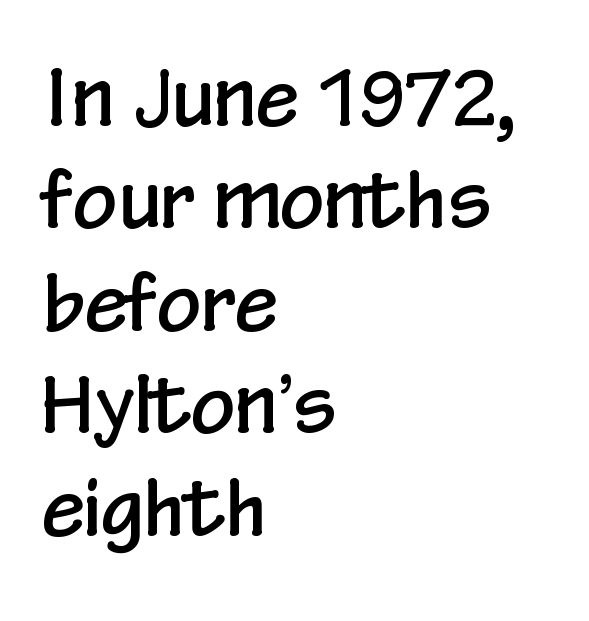
Q: Is the text italic (slanted)? A: No, it is upright.
Q: Is the typeface a serif or a sans-serif typeface? A: Sans-serif.
Q: Is the text underlined? A: No.
Q: How is the paragraph aligned? A: Left-aligned.
Q: Is the spacing between letters normal or unusually wide? A: Normal.
Q: Is the spacing between lines tight, normal or loose? A: Normal.
Q: Width (condensed, normal, or wide)? A: Condensed.
Q: Stroke contrast? A: Low.
Q: x-height? A: Medium.
Q: Monospaced? A: No.
